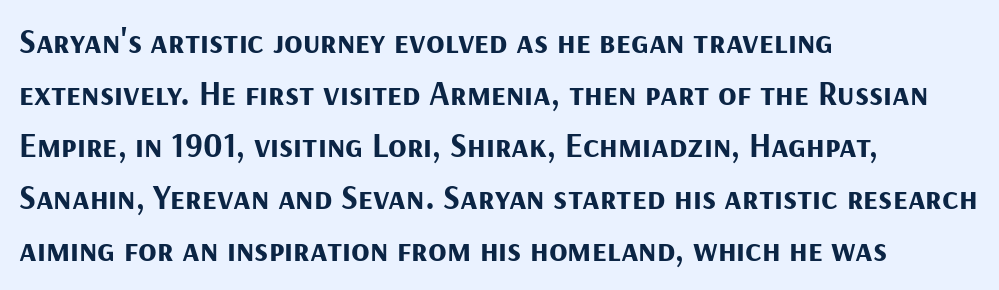
{"serif": "no", "italic": "no", "bold": "yes", "weight": "bold", "width": "normal", "stroke_contrast": "medium", "x_height": "medium", "monospaced": "no", "underline": "no", "align": "left", "line_spacing": "normal", "line_spacing_ratio": 1.53, "letter_spacing": "normal", "letter_spacing_em": 0.0, "glyph_px": 34}
